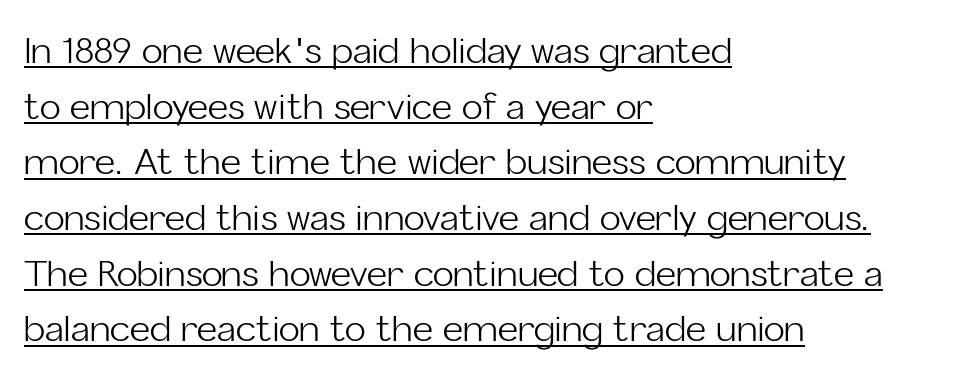
Q: Is the text bold? A: No.
Q: Is the text italic (slanted)? A: No, it is upright.
Q: Is the typeface a serif or a sans-serif typeface? A: Sans-serif.
Q: Is the text underlined? A: Yes.
Q: How is the paragraph aligned? A: Left-aligned.
Q: Is the spacing between letters normal or unusually wide? A: Normal.
Q: Is the spacing between lines tight, normal or loose? A: Normal.
Q: Width (condensed, normal, or wide)? A: Normal.
Q: Stroke contrast? A: Low.
Q: x-height? A: Medium.
Q: Monospaced? A: No.
